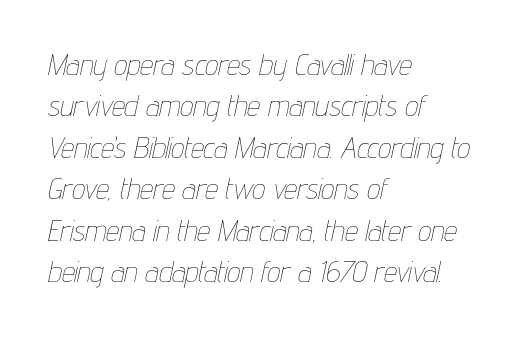
{"italic": "yes", "lean": "right", "slant_degrees": 12, "bold": "no", "weight": "thin", "width": "condensed", "stroke_contrast": "low", "x_height": "medium", "monospaced": "no", "underline": "no", "align": "left", "line_spacing": "normal", "line_spacing_ratio": 1.43, "letter_spacing": "normal", "letter_spacing_em": 0.0, "glyph_px": 29}
